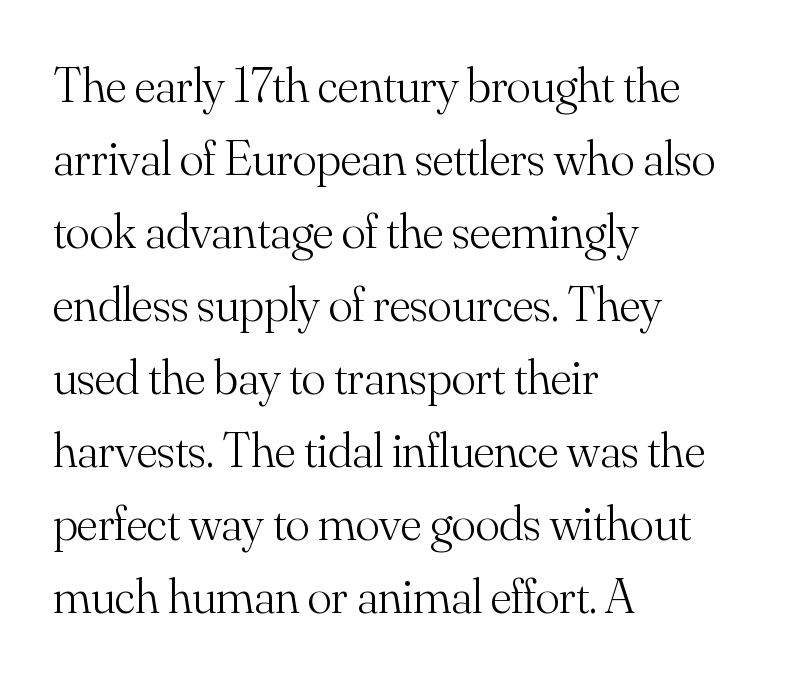
Q: Is the text bold? A: No.
Q: Is the text italic (slanted)? A: No, it is upright.
Q: Is the typeface a serif or a sans-serif typeface? A: Serif.
Q: Is the text underlined? A: No.
Q: How is the paragraph aligned? A: Left-aligned.
Q: Is the spacing between letters normal or unusually wide? A: Normal.
Q: Is the spacing between lines tight, normal or loose? A: Normal.
Q: Width (condensed, normal, or wide)? A: Normal.
Q: Stroke contrast? A: Medium.
Q: x-height? A: Small.
Q: Monospaced? A: No.
